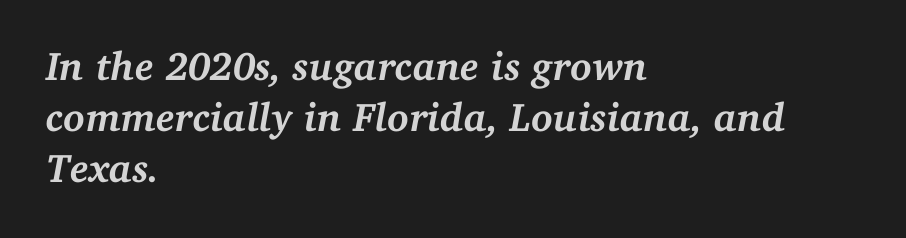
Q: Is the text bold? A: Yes.
Q: Is the text italic (slanted)? A: Yes, it leans right by about 11 degrees.
Q: Is the typeface a serif or a sans-serif typeface? A: Serif.
Q: Is the text underlined? A: No.
Q: How is the paragraph aligned? A: Left-aligned.
Q: Is the spacing between letters normal or unusually wide? A: Normal.
Q: Is the spacing between lines tight, normal or loose? A: Normal.
Q: Width (condensed, normal, or wide)? A: Normal.
Q: Stroke contrast? A: Medium.
Q: x-height? A: Medium.
Q: Monospaced? A: No.
